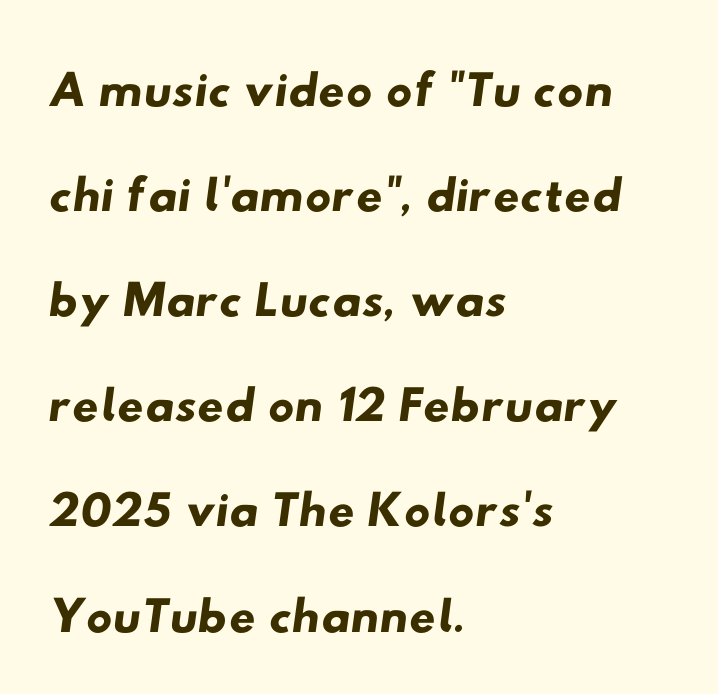
Proportional: the letters do not fall into vertical columns. A classic flush-left, rag-right setting is used for this passage. A bare baseline throughout the passage. Stroke terminals: plain, sans-serif.
